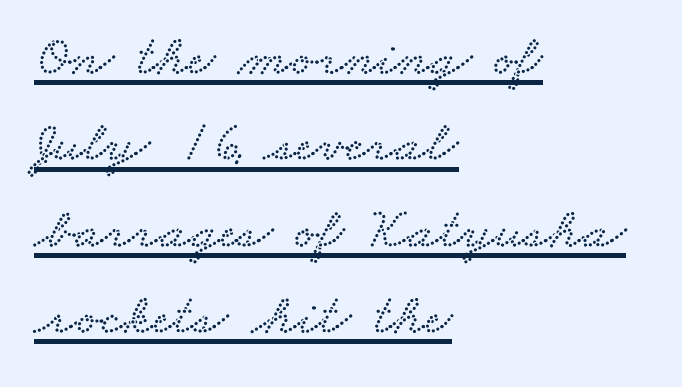
{"serif": "yes", "width": "wide", "stroke_contrast": "low", "x_height": "small", "monospaced": "no", "underline": "yes", "align": "left", "line_spacing": "normal", "line_spacing_ratio": 1.49, "letter_spacing": "normal", "letter_spacing_em": 0.0, "glyph_px": 58}
